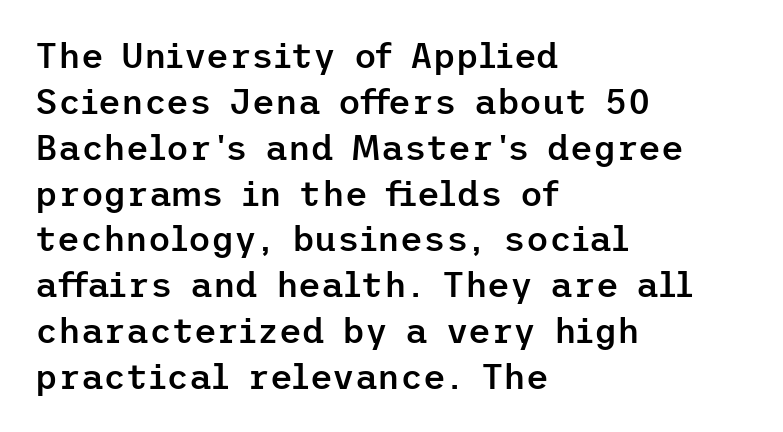
{"serif": "no", "italic": "no", "bold": "semi", "weight": "semibold", "width": "normal", "stroke_contrast": "low", "x_height": "medium", "underline": "no", "align": "left", "line_spacing": "normal", "line_spacing_ratio": 1.31, "letter_spacing": "normal", "letter_spacing_em": 0.0, "glyph_px": 35}
